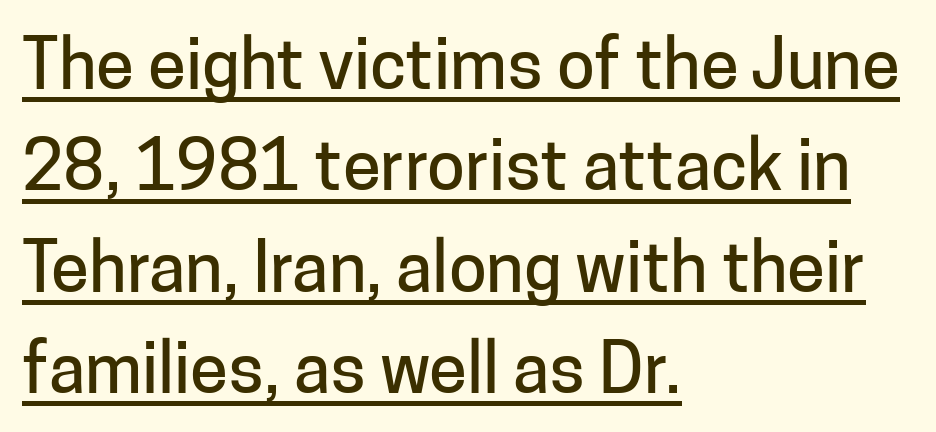
The image shows 69 px sans-serif type, upright; set left-aligned, normal line spacing (1.47x), normal letter spacing, underlined; low stroke contrast and a medium x-height.
